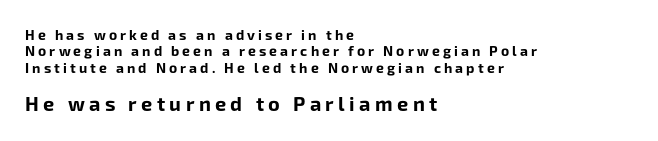
The image shows 20 px bold type, upright; set left-aligned, line spacing 1.17x, unusually wide letter spacing (+0.22 em), not underlined; the second (bottom) block is 1.43x larger.
